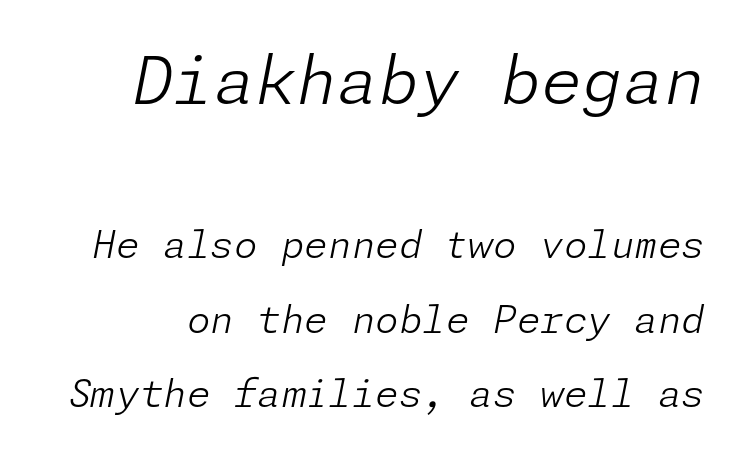
Unbolded letterforms with no extra heft. The passage shown stacks its lines with a broad gap. The face used here has a pronounced slope to its letters. The area under the type is left untouched.
